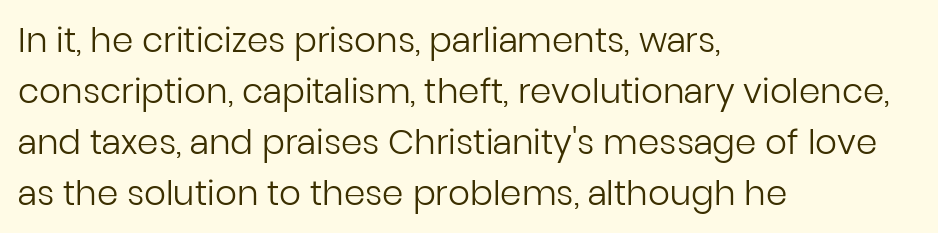
Grotesque or geometric, the face here clearly has no serifs. This is the regular roman posture of the typeface. The face used here is proportionally spaced, like ordinary book or web type. Inter-character spacing is left at the font's built-in metrics. Underlining? Definitely not there.
